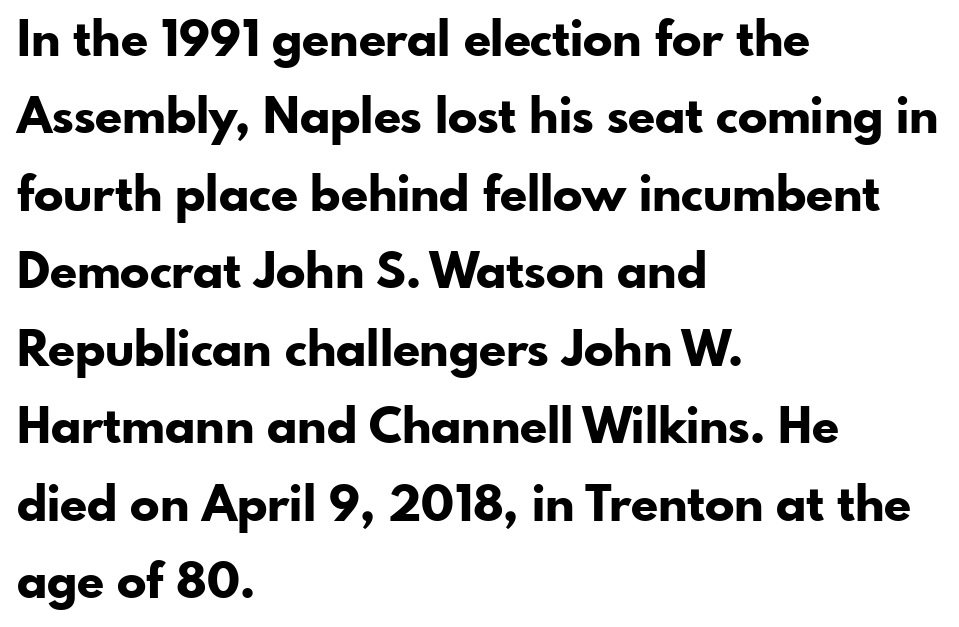
The face used here is proportionally spaced, like ordinary book or web type. Reading down the block, your eye returns to a fixed left position each line. The passage shown stacks its lines at a standard gap. Font category for this specimen: sans-serif.
